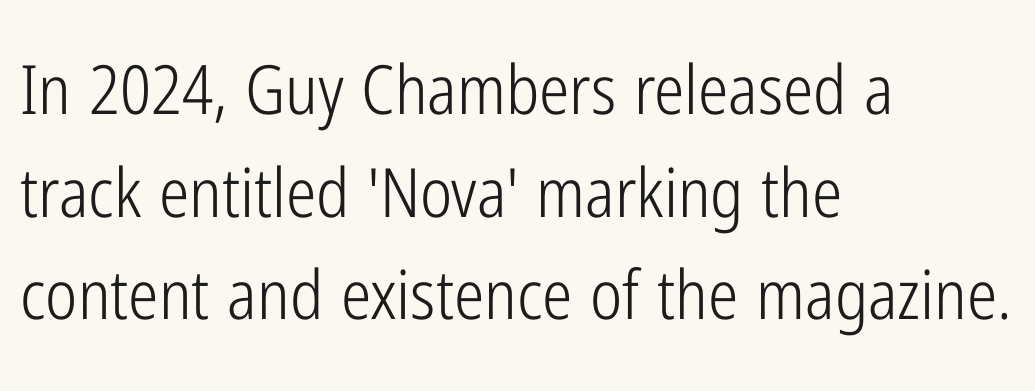
Check under the words: just untouched page. Unlike italic type, these characters show no tilt at all. Caption: multi-line text, flush left, ragged right. Each letter keeps its own natural width here, so spacing adapts to shape. Stroke terminals: plain, sans-serif.
